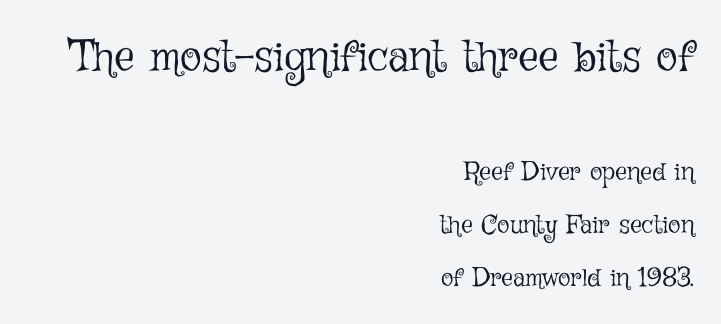
Line ends are locked; line starts wander. Decoration check: the copy has no underline. What's the leading like? Stretched, with rows far apart. The horizontal fit of the characters is conventional and even. Is the type heavy? It reads as light-to-regular instead. Character widths vary here, with narrow letters taking less room than wide ones.
